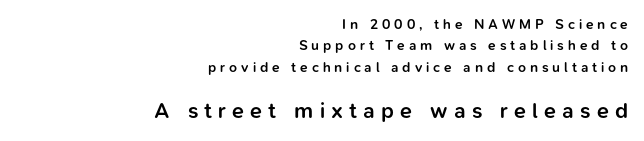
Q: Is the text bold? A: Semi-bold.
Q: Is the text italic (slanted)? A: No, it is upright.
Q: Is the text underlined? A: No.
Q: How is the paragraph aligned? A: Right-aligned.
Q: Is the spacing between letters normal or unusually wide? A: Unusually wide.
Q: Is the spacing between lines tight, normal or loose? A: Normal.
Q: Which block of text is set in a larger size, the first (top) or the second (bottom)? A: The second (bottom) one.
